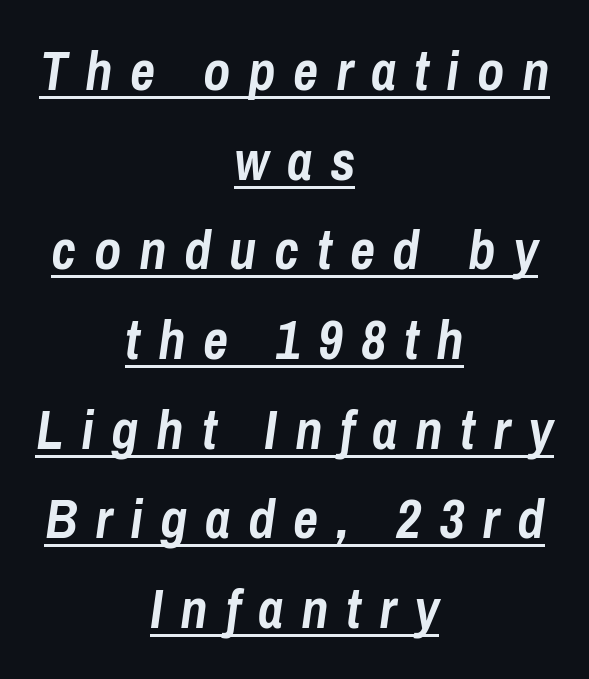
Q: Is the text bold? A: Yes.
Q: Is the text italic (slanted)? A: Yes, it leans right by about 8 degrees.
Q: Is the text underlined? A: Yes.
Q: How is the paragraph aligned? A: Centered.
Q: Is the spacing between letters normal or unusually wide? A: Unusually wide.
Q: Is the spacing between lines tight, normal or loose? A: Normal.
Q: Width (condensed, normal, or wide)? A: Condensed.
Q: Stroke contrast? A: Low.
Q: x-height? A: Medium.
Q: Monospaced? A: No.
